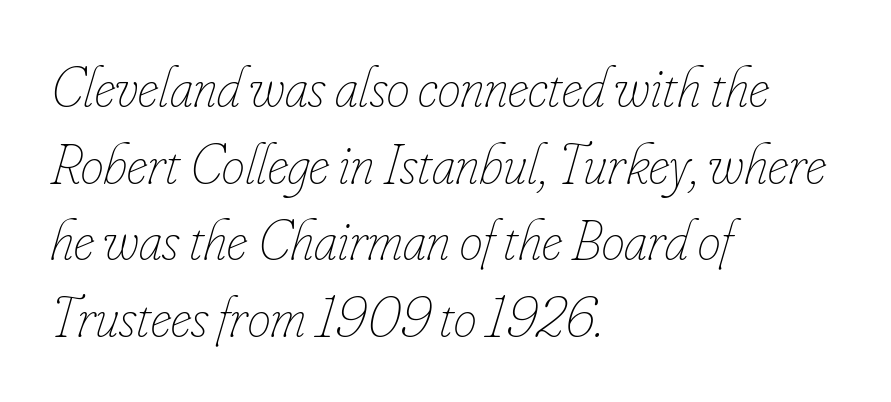
The image shows 58 px thin, condensed type, italic (leaning right); set left-aligned, normal line spacing (1.32x), normal letter spacing, not underlined; low stroke contrast and a small x-height.
